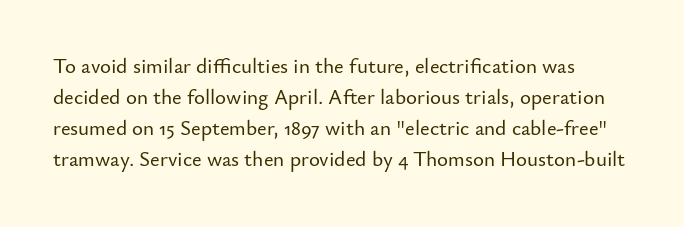
Q: Is the text italic (slanted)? A: No, it is upright.
Q: Is the text underlined? A: No.
Q: Is the spacing between letters normal or unusually wide? A: Normal.
Q: Is the spacing between lines tight, normal or loose? A: Normal.
